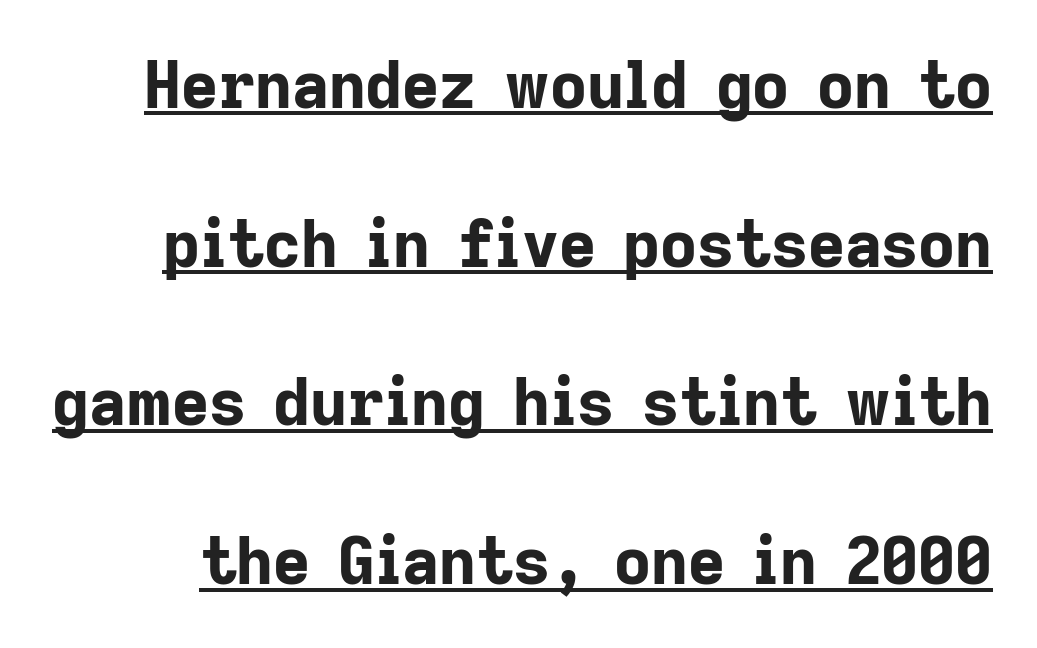
{"serif": "no", "italic": "no", "bold": "yes", "weight": "bold", "width": "normal", "stroke_contrast": "low", "x_height": "medium", "monospaced": "no", "underline": "yes", "line_spacing": "loose", "line_spacing_ratio": 2.48, "letter_spacing": "normal", "letter_spacing_em": 0.0, "glyph_px": 64}
